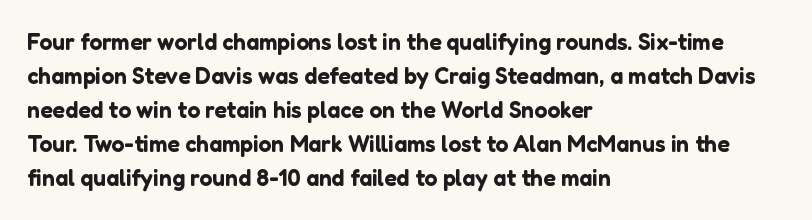
Clear beneath every line of the passage. Notice how descenders clear the ascenders below comfortably — that's standard leading. In terms of letterspacing, this is plain default setting. The lettering stays uniformly vertical, giving the passage a roman look. The lines in this sample share a left origin and differ only in where they stop.
